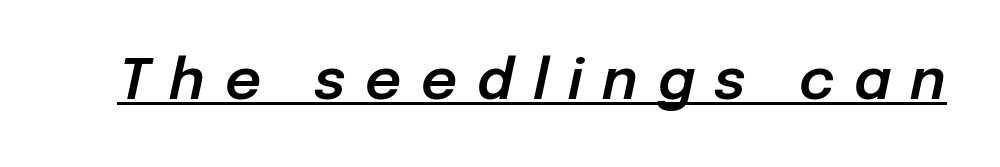
Q: Is the text italic (slanted)? A: Yes, it leans right by about 12 degrees.
Q: Is the text underlined? A: Yes.
Q: Is the spacing between letters normal or unusually wide? A: Unusually wide.
Q: Width (condensed, normal, or wide)? A: Normal.
Q: Stroke contrast? A: Low.
Q: x-height? A: Medium.
Q: Monospaced? A: No.
